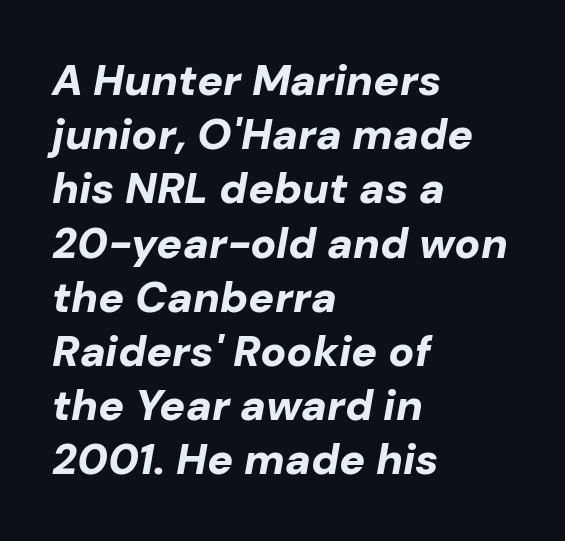
Q: Is the text bold? A: Yes.
Q: Is the text italic (slanted)? A: Yes, it leans right by about 10 degrees.
Q: Is the text underlined? A: No.
Q: How is the paragraph aligned? A: Left-aligned.
Q: Is the spacing between letters normal or unusually wide? A: Normal.
Q: Is the spacing between lines tight, normal or loose? A: Normal.
Q: Width (condensed, normal, or wide)? A: Normal.
Q: Stroke contrast? A: Low.
Q: x-height? A: Medium.
Q: Monospaced? A: No.
